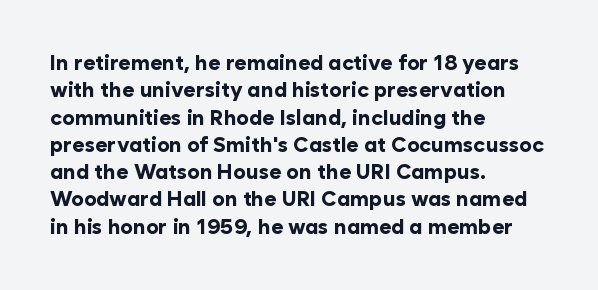
The rendering anchors every line to the left-hand side. This is the regular roman posture of the typeface. A normal amount of white space separates one row of letters from the next. The face used here is rendered with its standard letterfit. A clean baseline with only descenders dipping below it. The sample has been set heavy, in full bold.
